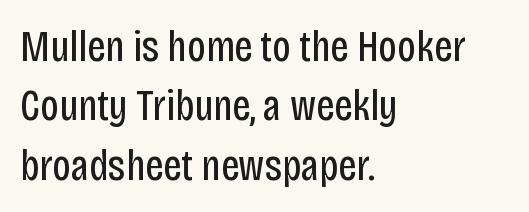
The image shows 44 px regular-weight, condensed sans-serif type, upright; set left-aligned, normal line spacing (1.35x), normal letter spacing, not underlined; low stroke contrast and a large x-height.
